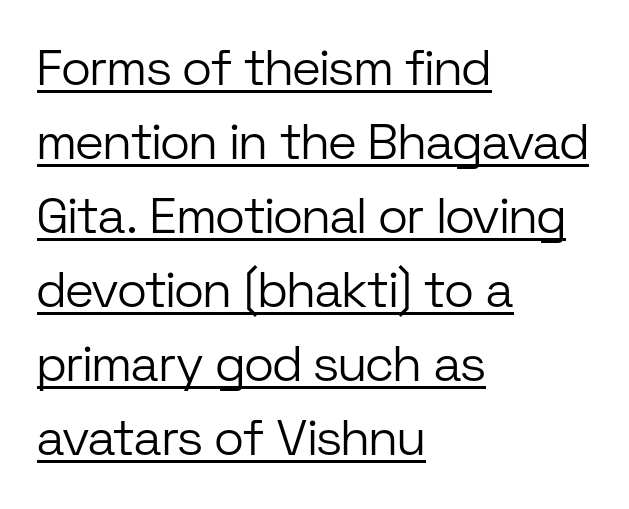
{"serif": "no", "italic": "no", "bold": "no", "weight": "light", "width": "normal", "stroke_contrast": "low", "x_height": "medium", "monospaced": "no", "underline": "yes", "align": "left", "line_spacing": "normal", "line_spacing_ratio": 1.48, "letter_spacing": "normal", "letter_spacing_em": 0.0, "glyph_px": 50}
